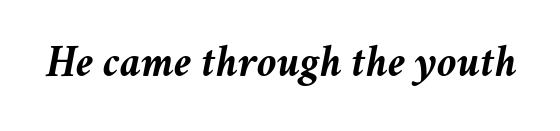
{"italic": "yes", "lean": "right", "slant_degrees": 11, "bold": "yes", "weight": "semibold", "width": "normal", "stroke_contrast": "medium", "x_height": "medium", "monospaced": "no", "underline": "no", "letter_spacing": "normal", "letter_spacing_em": 0.0, "glyph_px": 45}
